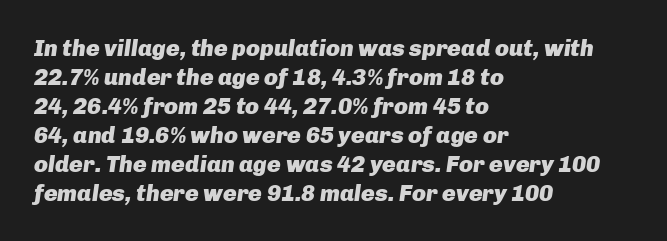
Anything drawn beneath the words? Only blank space. Honestly, the row spacing looks completely unremarkable. Slanted lettering throughout. Leftover space on each line is placed entirely after the last word. Here the glyphs are tracked normally, forming tight word shapes. A full-strength bold gives these letters their thick strokes.
